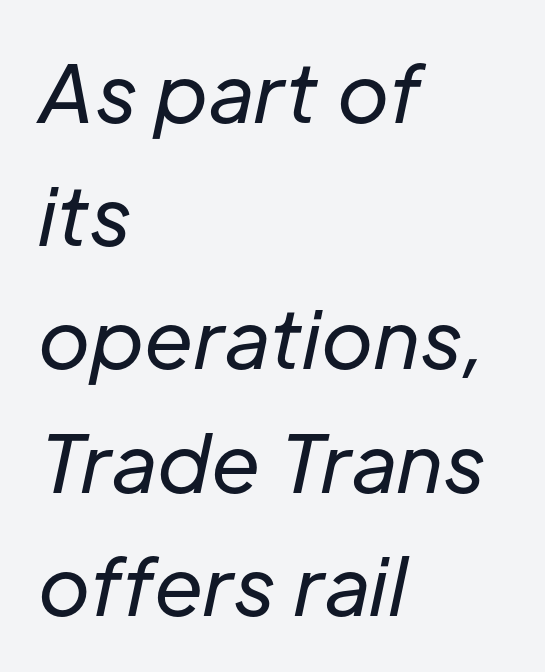
The image shows 79 px regular-weight type, italic (leaning right); set left-aligned, normal line spacing (1.56x), normal letter spacing, not underlined; low stroke contrast and a medium x-height.
